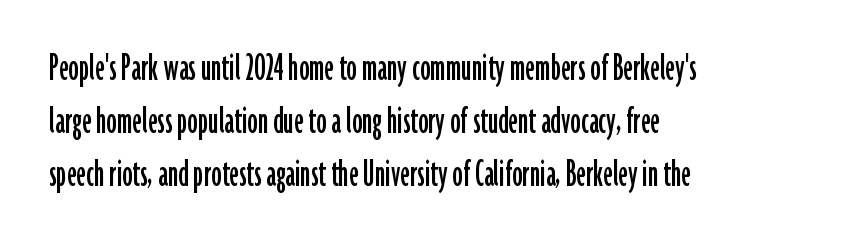
The image shows 41 px condensed sans-serif type, upright; set left-aligned, normal line spacing (1.29x), normal letter spacing, not underlined; low stroke contrast and a medium x-height.
